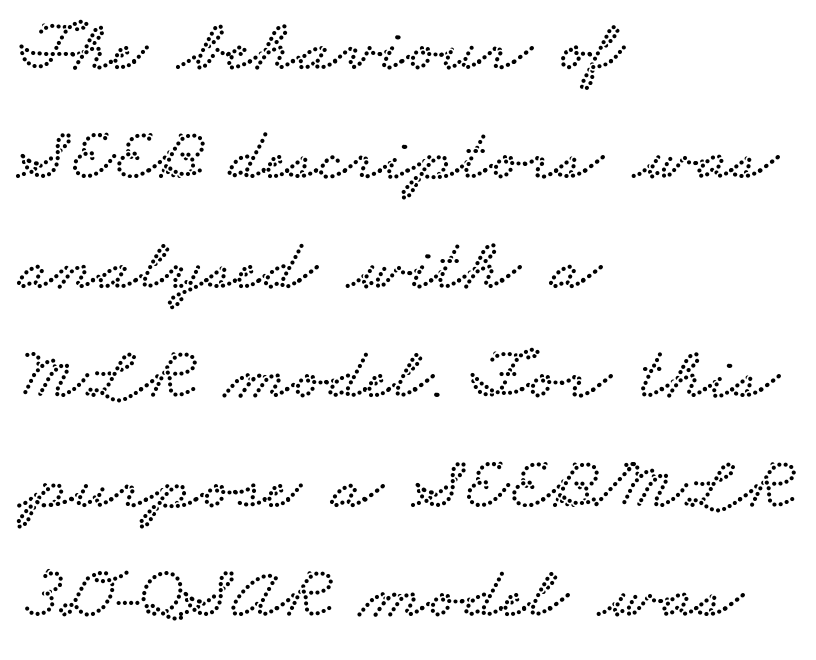
Q: Is the typeface a serif or a sans-serif typeface? A: Serif.
Q: Is the text underlined? A: No.
Q: How is the paragraph aligned? A: Left-aligned.
Q: Is the spacing between letters normal or unusually wide? A: Normal.
Q: Is the spacing between lines tight, normal or loose? A: Normal.
Q: Width (condensed, normal, or wide)? A: Wide.
Q: Stroke contrast? A: Low.
Q: x-height? A: Small.
Q: Monospaced? A: No.
